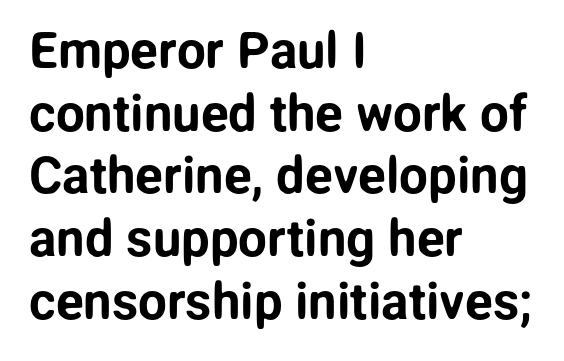
The passage shown is typed in a proportional face where columns would drift. Does the lettering tilt? It doesn't — this is upright. This sample is left-justified, so line endings fall wherever the words run out. No extra tracking has been applied to these lines. Only glyphs here, with clear space below each row. Serifs: no, the terminals of the letterforms are clean.
